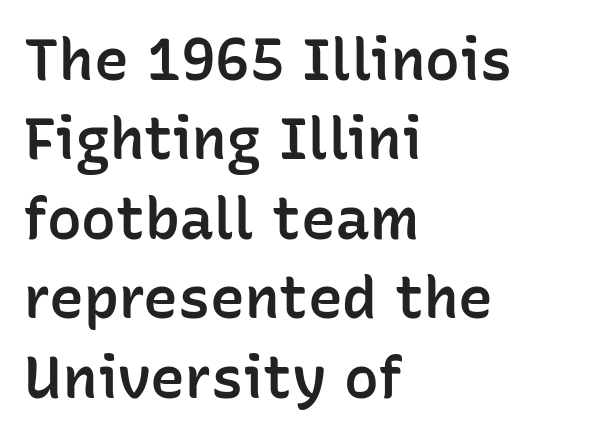
{"serif": "no", "italic": "no", "bold": "semi", "weight": "semibold", "width": "normal", "stroke_contrast": "low", "x_height": "medium", "monospaced": "no", "underline": "no", "align": "left", "line_spacing": "normal", "line_spacing_ratio": 1.37, "letter_spacing": "normal", "letter_spacing_em": 0.0, "glyph_px": 58}
